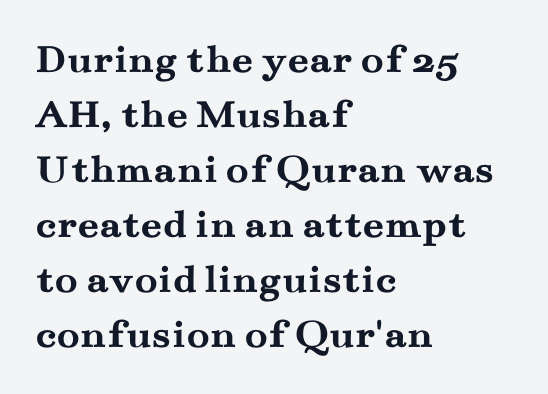
There is no visible air inserted between adjacent glyphs. The letters carry serifs — small finishing strokes at the ends of their stems. The setting favours the left margin, as ordinary paragraphs usually do. These lines are rendered in a variable-pitch font. In terms of weight, the rendering is a true, heavy bold.
